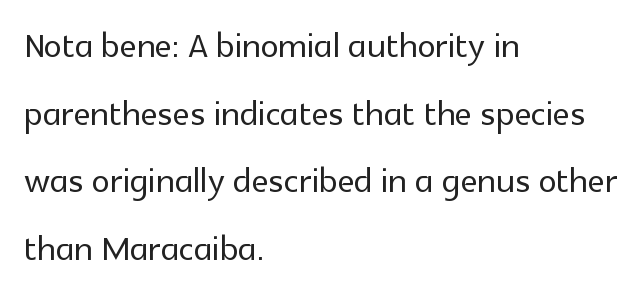
The lettering holds an erect, upright posture throughout. Serif or sans? Sans — the stroke terminals are bare. Varying glyph widths throughout — classic text-font behaviour. This sample is left-justified, so line endings fall wherever the words run out. Rule under the text: the space is simply empty. Tracking here is standard; glyphs follow each other at the usual distance.
